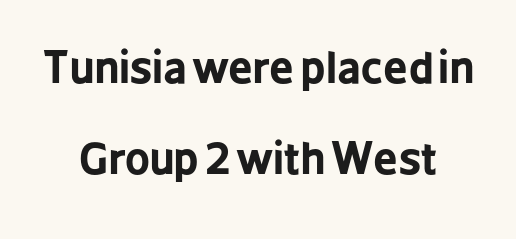
The image shows 43 px bold, condensed sans-serif type, upright; set loose line spacing (2.12x), normal letter spacing, not underlined; low stroke contrast and a medium x-height.
